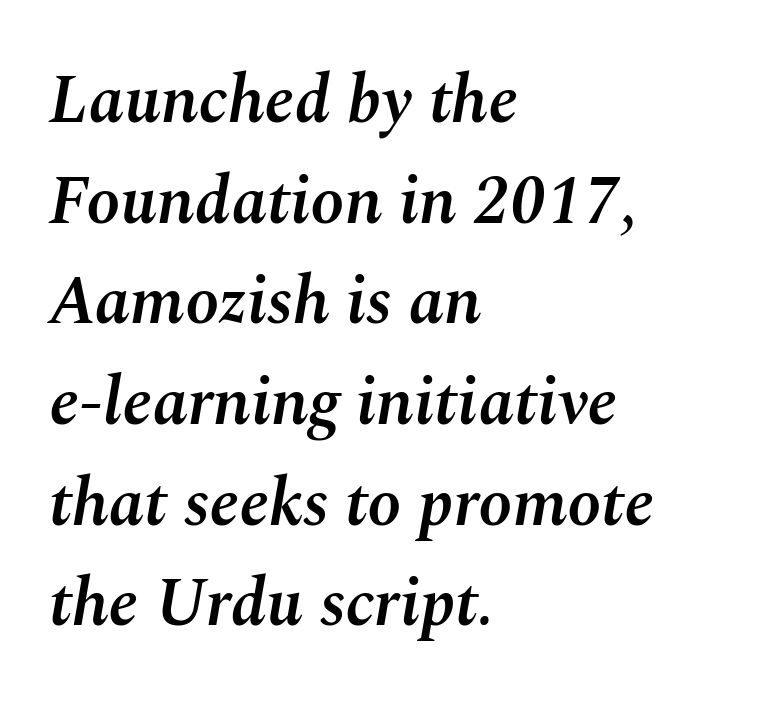
{"italic": "yes", "lean": "right", "slant_degrees": 10, "bold": "semi", "weight": "semibold", "width": "normal", "stroke_contrast": "medium", "x_height": "medium", "monospaced": "no", "underline": "no", "align": "left", "line_spacing": "normal", "line_spacing_ratio": 1.48, "letter_spacing": "normal", "letter_spacing_em": 0.0, "glyph_px": 68}
